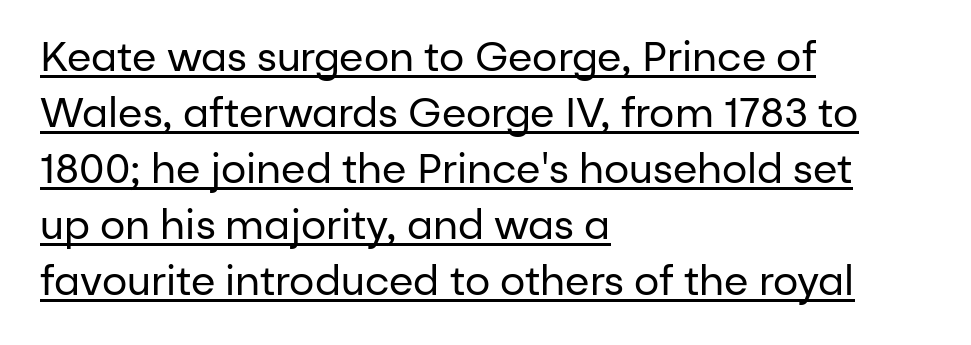
{"serif": "no", "italic": "no", "bold": "no", "weight": "regular", "width": "normal", "stroke_contrast": "low", "x_height": "medium", "monospaced": "no", "underline": "yes", "align": "left", "line_spacing": "normal", "line_spacing_ratio": 1.4, "letter_spacing": "normal", "letter_spacing_em": 0.0, "glyph_px": 40}
